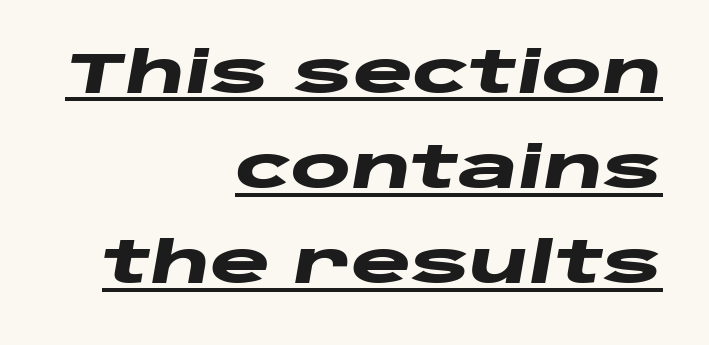
The image shows 57 px heavy, wide type, italic (leaning right); set right-aligned, normal line spacing (1.67x), normal letter spacing, underlined; low stroke contrast and a large x-height.
